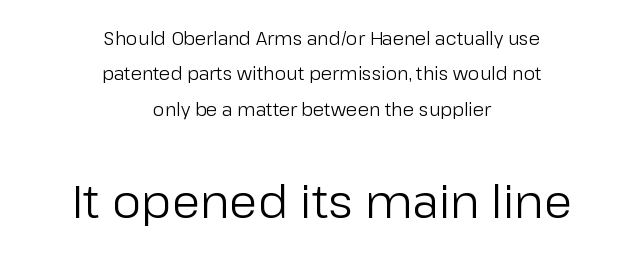
The image shows 46 px regular-weight sans-serif type, upright; set centered, loose line spacing (1.97x), normal letter spacing, not underlined; the second (bottom) block is 2.56x larger; low stroke contrast and a medium x-height.
